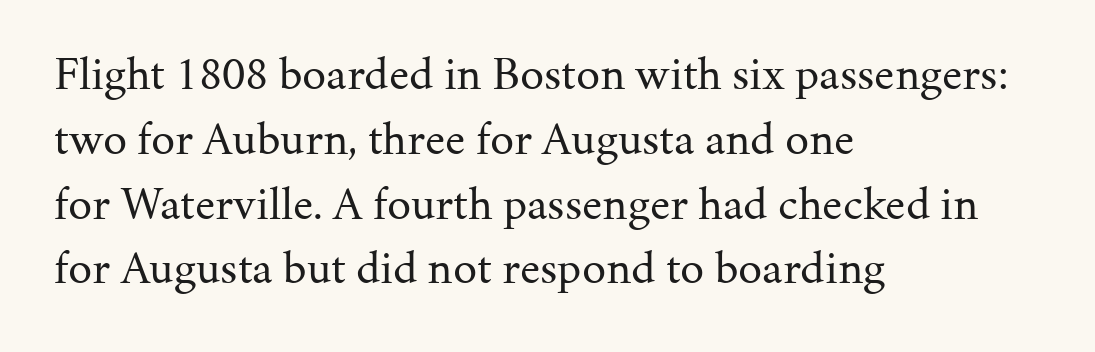
Q: Is the text bold? A: No.
Q: Is the text italic (slanted)? A: No, it is upright.
Q: Is the typeface a serif or a sans-serif typeface? A: Serif.
Q: Is the text underlined? A: No.
Q: How is the paragraph aligned? A: Left-aligned.
Q: Is the spacing between letters normal or unusually wide? A: Normal.
Q: Is the spacing between lines tight, normal or loose? A: Normal.
Q: Width (condensed, normal, or wide)? A: Normal.
Q: Stroke contrast? A: Medium.
Q: x-height? A: Medium.
Q: Monospaced? A: No.
